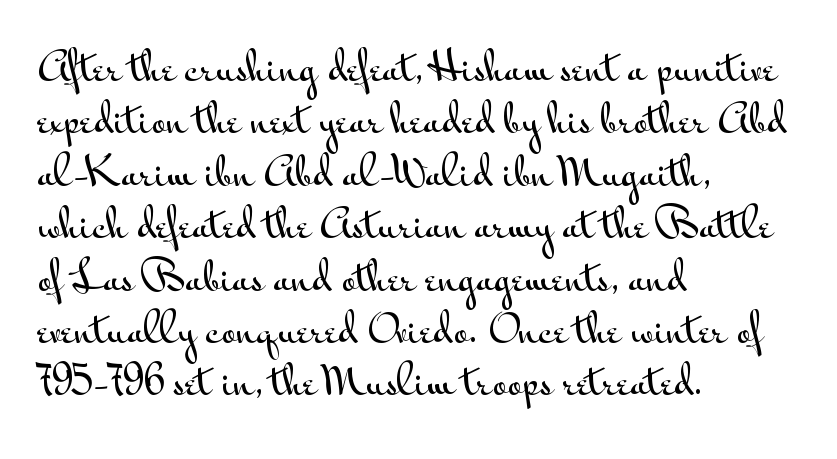
The image shows 40 px wide sans-serif type; set left-aligned, normal line spacing (1.31x), normal letter spacing, not underlined; medium stroke contrast and a small x-height.
